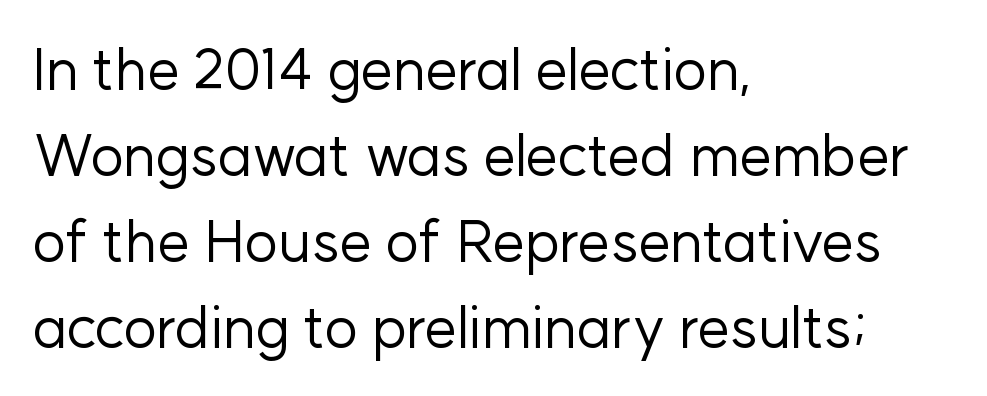
Q: Is the text bold? A: No.
Q: Is the text italic (slanted)? A: No, it is upright.
Q: Is the typeface a serif or a sans-serif typeface? A: Sans-serif.
Q: Is the text underlined? A: No.
Q: How is the paragraph aligned? A: Left-aligned.
Q: Is the spacing between letters normal or unusually wide? A: Normal.
Q: Is the spacing between lines tight, normal or loose? A: Normal.
Q: Width (condensed, normal, or wide)? A: Normal.
Q: Stroke contrast? A: Low.
Q: x-height? A: Medium.
Q: Monospaced? A: No.
